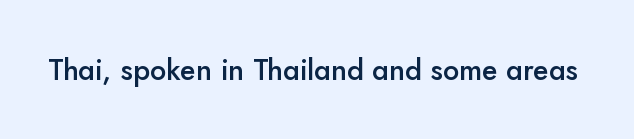
Here the designer chose a conventional face with non-uniform glyph widths. Type style note: lacks serifs. Caption: standard tracking, unaltered. A fair bit of extra ink — the face is semibold, not bold.
